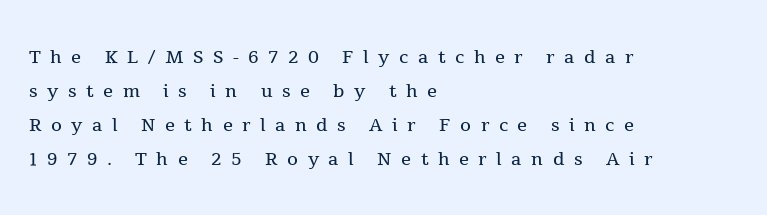
The image shows 25 px text type, upright; set left-aligned, normal line spacing (1.36x), unusually wide letter spacing (+0.38 em), not underlined.
